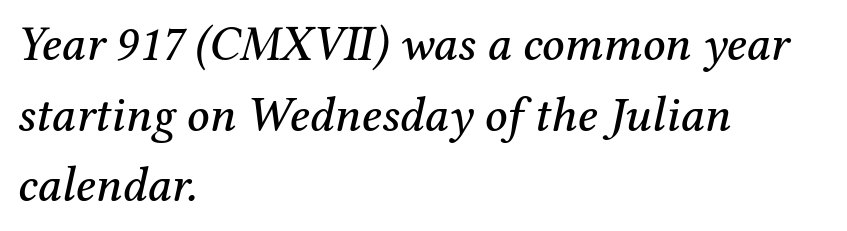
{"serif": "yes", "italic": "yes", "lean": "right", "slant_degrees": 12, "width": "normal", "stroke_contrast": "medium", "x_height": "medium", "monospaced": "no", "underline": "no", "align": "left", "line_spacing": "normal", "line_spacing_ratio": 1.44, "letter_spacing": "normal", "letter_spacing_em": 0.0, "glyph_px": 49}
